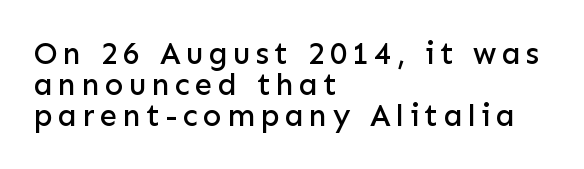
Nope, no serifs anywhere on these letters. Vertical strokes here are truly vertical. Quick note: underline off. Reading down the column, the eye jumps only a short way to each next line. Note the varied advance widths — an 'i' is clearly narrower than an 'm'.
